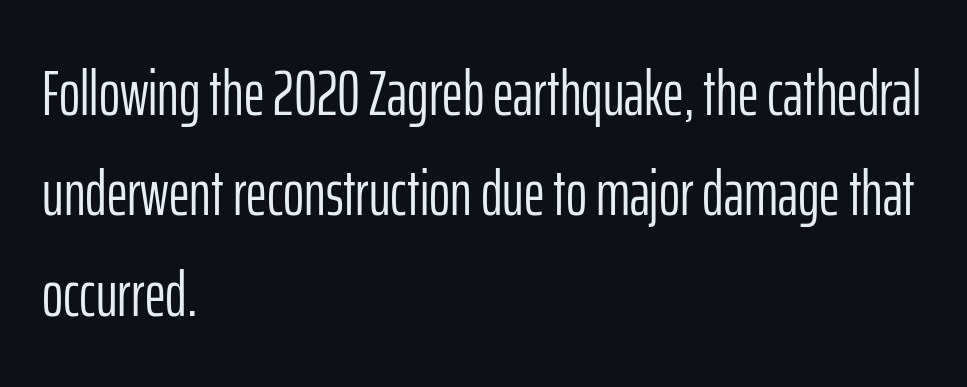
Q: Is the text bold? A: No.
Q: Is the text italic (slanted)? A: No, it is upright.
Q: Is the typeface a serif or a sans-serif typeface? A: Sans-serif.
Q: Is the text underlined? A: No.
Q: How is the paragraph aligned? A: Left-aligned.
Q: Is the spacing between letters normal or unusually wide? A: Normal.
Q: Is the spacing between lines tight, normal or loose? A: Normal.
Q: Width (condensed, normal, or wide)? A: Condensed.
Q: Stroke contrast? A: Low.
Q: x-height? A: Medium.
Q: Monospaced? A: No.
